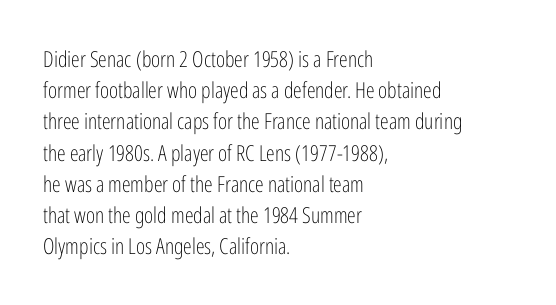
Q: Is the text bold? A: No.
Q: Is the text italic (slanted)? A: No, it is upright.
Q: Is the text underlined? A: No.
Q: How is the paragraph aligned? A: Left-aligned.
Q: Is the spacing between letters normal or unusually wide? A: Normal.
Q: Is the spacing between lines tight, normal or loose? A: Normal.
